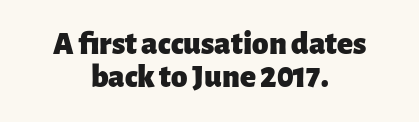
{"serif": "no", "italic": "no", "bold": "yes", "weight": "heavy", "width": "normal", "stroke_contrast": "low", "x_height": "medium", "monospaced": "no", "underline": "no", "align": "center", "line_spacing": "tight", "line_spacing_ratio": 1.01, "letter_spacing": "normal", "letter_spacing_em": 0.0, "glyph_px": 33}
